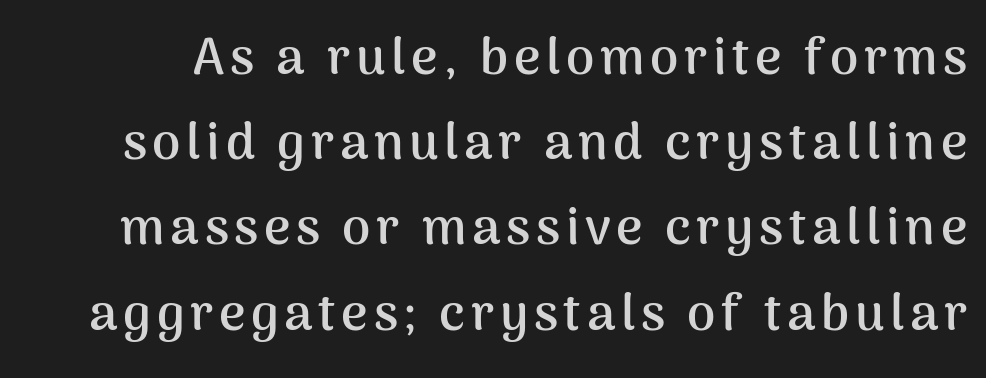
The image shows 51 px semibold sans-serif type, upright; set normal line spacing (1.67x), not underlined; medium stroke contrast and a medium x-height.
